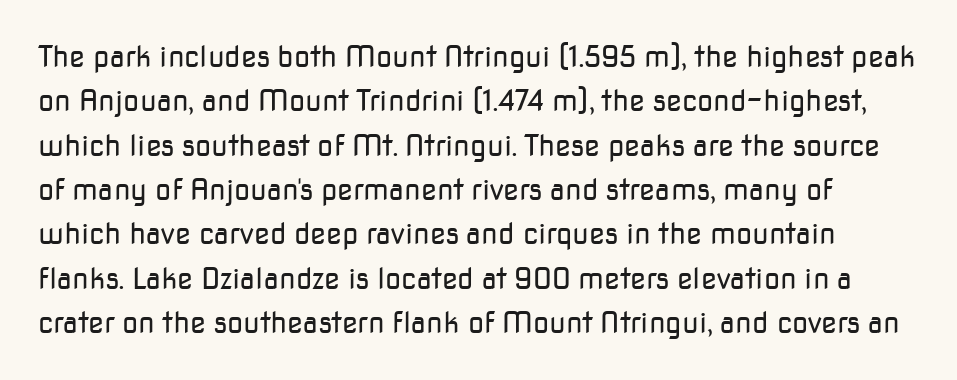
{"serif": "no", "italic": "no", "bold": "no", "weight": "regular", "width": "normal", "stroke_contrast": "low", "x_height": "medium", "monospaced": "no", "underline": "no", "line_spacing": "normal", "line_spacing_ratio": 1.53, "letter_spacing": "normal", "letter_spacing_em": 0.0, "glyph_px": 29}
